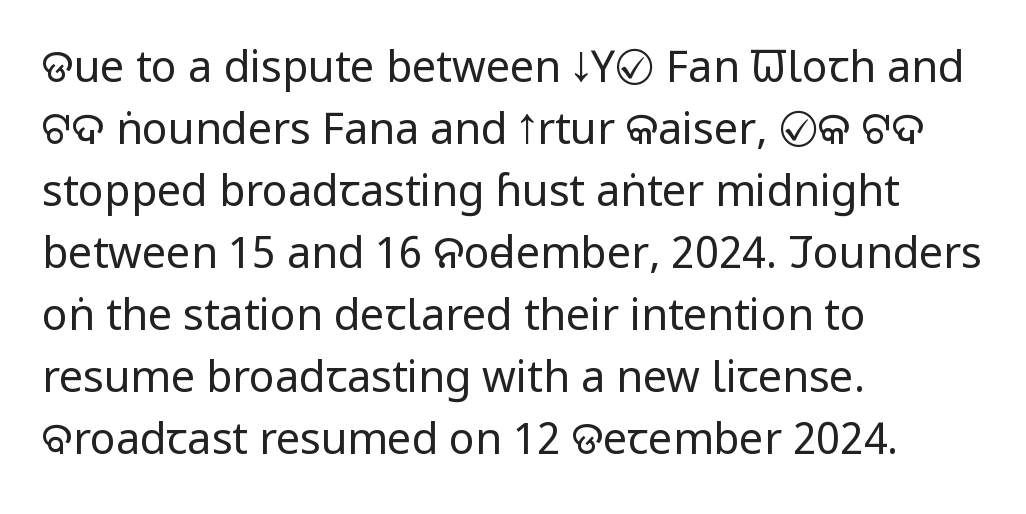
The image shows 43 px regular-weight, condensed sans-serif type, upright; set left-aligned, normal line spacing (1.44x), normal letter spacing, not underlined; low stroke contrast and a large x-height.
